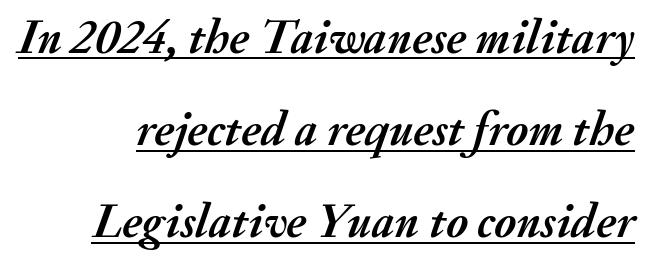
You can see a thin bar hugging the bottom of the glyphs. Is the letter spacing exaggerated? No — it looks like the ordinary default. These lines stand farther apart than default settings would place them. Strong, thick strokes mark this as bold type. The passage shown leans; its letterforms are oblique. The letters advance in unequal steps, a hallmark of proportional type.
